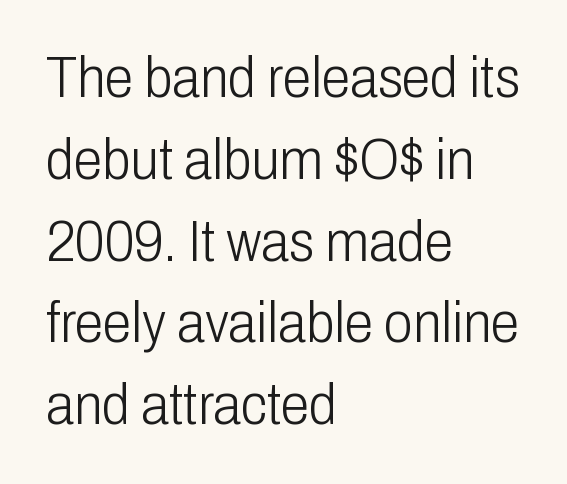
Q: Is the text bold? A: No.
Q: Is the text italic (slanted)? A: No, it is upright.
Q: Is the typeface a serif or a sans-serif typeface? A: Sans-serif.
Q: Is the text underlined? A: No.
Q: How is the paragraph aligned? A: Left-aligned.
Q: Is the spacing between letters normal or unusually wide? A: Normal.
Q: Is the spacing between lines tight, normal or loose? A: Normal.
Q: Width (condensed, normal, or wide)? A: Condensed.
Q: Stroke contrast? A: Low.
Q: x-height? A: Medium.
Q: Monospaced? A: No.
